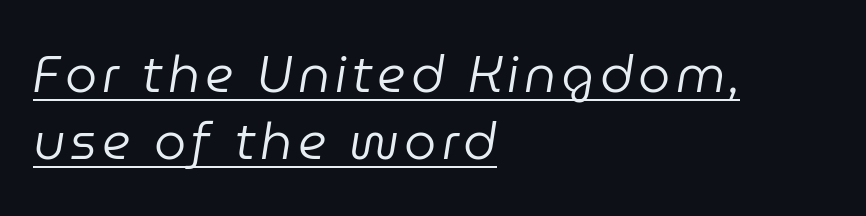
Q: Is the text bold? A: No.
Q: Is the text italic (slanted)? A: Yes, it leans right by about 9 degrees.
Q: Is the text underlined? A: Yes.
Q: How is the paragraph aligned? A: Left-aligned.
Q: Is the spacing between lines tight, normal or loose? A: Normal.
Q: Width (condensed, normal, or wide)? A: Normal.
Q: Stroke contrast? A: Low.
Q: x-height? A: Medium.
Q: Monospaced? A: No.
